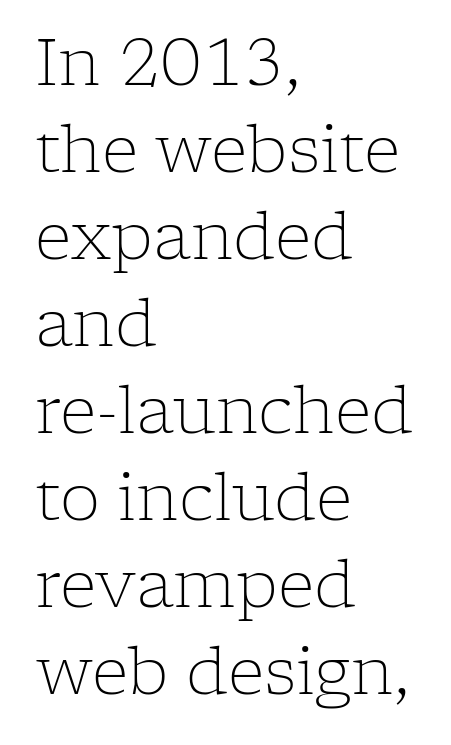
Interline gaps are of average width in this sample. This is not heavy type; no bold has been used. The type is set solid horizontally, with unmodified tracking. If you drew a line through each stem, it would be perfectly vertical. A clean baseline with only descenders dipping below it.
